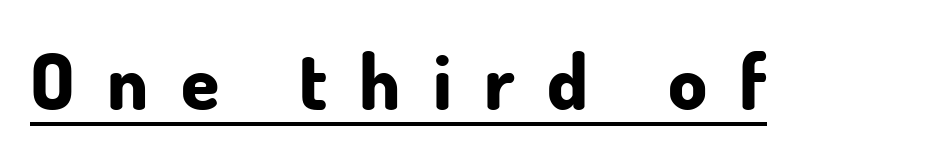
{"serif": "no", "italic": "no", "bold": "yes", "weight": "bold", "width": "normal", "stroke_contrast": "low", "x_height": "small", "monospaced": "no", "underline": "yes", "letter_spacing": "wide", "letter_spacing_em": 0.42, "glyph_px": 77}
